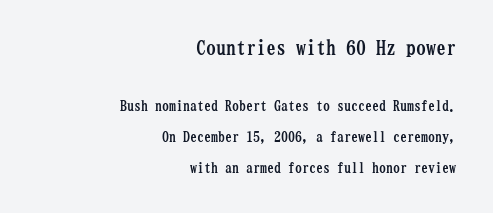
What stands out about the letter spacing? Nothing — it is the standard amount. Look at the stroke-to-counter ratio: heavy, a bold. Regarding leading, the lines here are spaced well apart. Type size steps down from the first block to the second.
